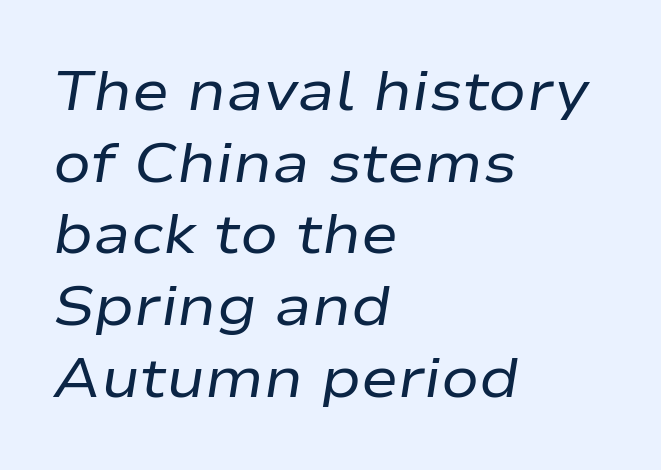
The image shows 56 px regular-weight, wide type, italic (leaning right); set left-aligned, normal line spacing (1.28x), normal letter spacing, not underlined; low stroke contrast and a medium x-height.
